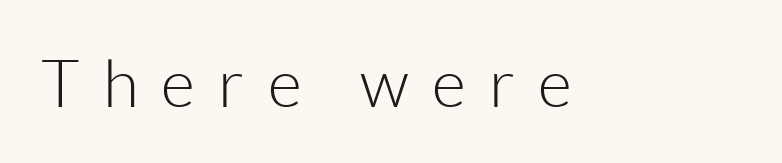
The foot of each line stays bare and open. The characters display no serif detailing; their extremities are plain. The letters advance in unequal steps, a hallmark of proportional type. This is not heavy type; no bold has been used. Upright lettering throughout. Look at the tracking — it's clearly loosened, letters drifting apart.
